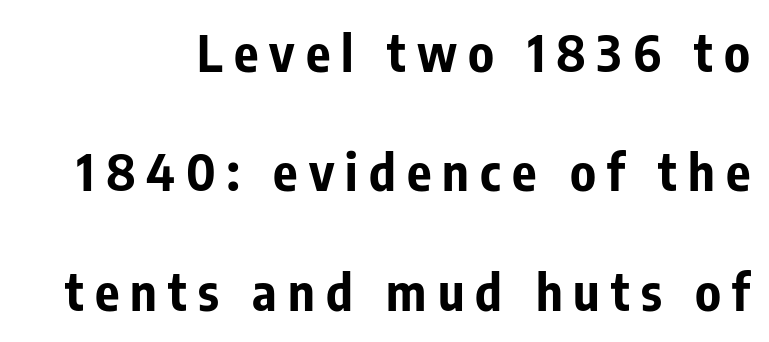
Q: Is the text bold? A: Yes.
Q: Is the text italic (slanted)? A: No, it is upright.
Q: Is the typeface a serif or a sans-serif typeface? A: Sans-serif.
Q: Is the text underlined? A: No.
Q: How is the paragraph aligned? A: Right-aligned.
Q: Is the spacing between letters normal or unusually wide? A: Unusually wide.
Q: Is the spacing between lines tight, normal or loose? A: Loose.
Q: Width (condensed, normal, or wide)? A: Condensed.
Q: Stroke contrast? A: Low.
Q: x-height? A: Medium.
Q: Monospaced? A: No.
